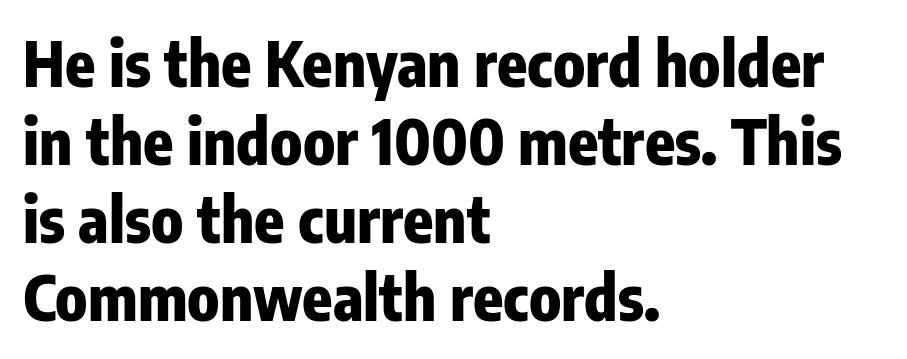
The image shows 62 px heavy, condensed sans-serif type, upright; set left-aligned, normal line spacing (1.26x), normal letter spacing, not underlined; low stroke contrast and a medium x-height.
